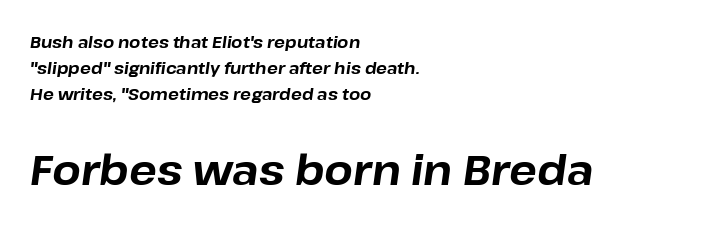
{"italic": "yes", "lean": "right", "slant_degrees": 8, "bold": "yes", "weight": "bold", "width": "normal", "stroke_contrast": "low", "x_height": "medium", "monospaced": "no", "underline": "no", "align": "left", "line_spacing": "normal", "line_spacing_ratio": 1.63, "letter_spacing": "normal", "letter_spacing_em": 0.0, "larger_block": "second", "size_ratio": 2.56, "glyph_px": 41}
